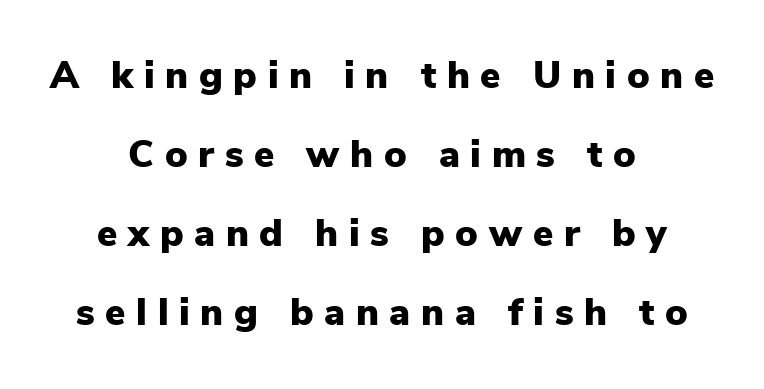
The image shows 38 px heavy sans-serif type, upright; set centered, loose line spacing (2.08x), unusually wide letter spacing (+0.28 em), not underlined; low stroke contrast and a medium x-height.
